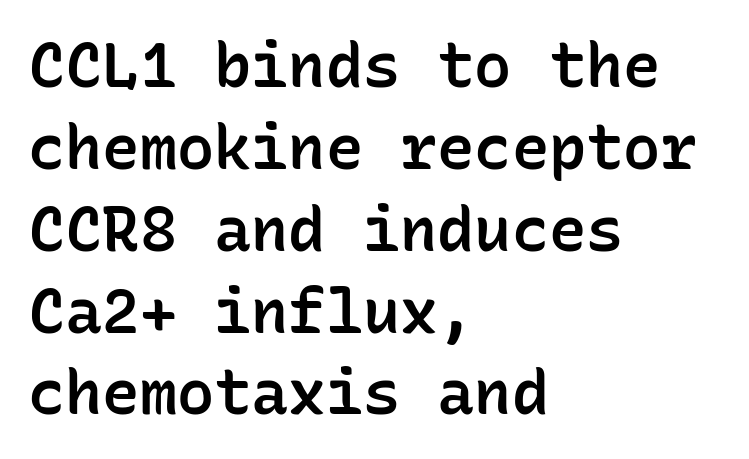
Q: Is the text bold? A: Semi-bold.
Q: Is the text italic (slanted)? A: No, it is upright.
Q: Is the typeface a serif or a sans-serif typeface? A: Sans-serif.
Q: Is the text underlined? A: No.
Q: How is the paragraph aligned? A: Left-aligned.
Q: Is the spacing between letters normal or unusually wide? A: Normal.
Q: Is the spacing between lines tight, normal or loose? A: Normal.
Q: Width (condensed, normal, or wide)? A: Normal.
Q: Stroke contrast? A: Low.
Q: x-height? A: Medium.
Q: Monospaced? A: Yes.
